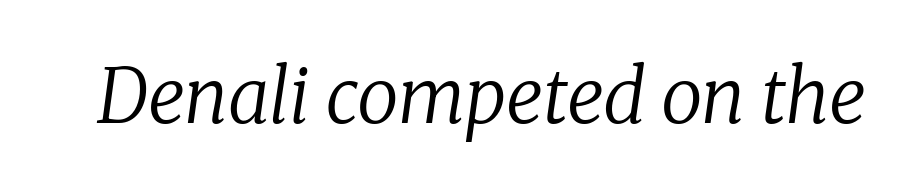
{"serif": "yes", "italic": "yes", "lean": "right", "slant_degrees": 8, "bold": "no", "weight": "regular", "width": "normal", "stroke_contrast": "low", "x_height": "medium", "monospaced": "no", "underline": "no", "letter_spacing": "normal", "letter_spacing_em": 0.0, "glyph_px": 75}
